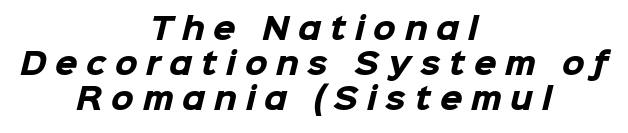
The designer went with a sans here, leaving each stem footless. Alignment: centered. Is the type bold? Yes — the strokes are clearly thick and heavy. The rendering uses natural spacing where letterforms have individual widths. Bare-footed words on every line.
